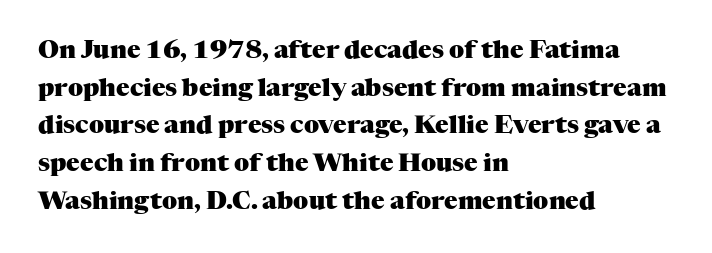
{"italic": "no", "bold": "yes", "underline": "no", "align": "left", "line_spacing": "normal", "line_spacing_ratio": 1.51, "letter_spacing": "normal", "letter_spacing_em": 0.0, "glyph_px": 25}
